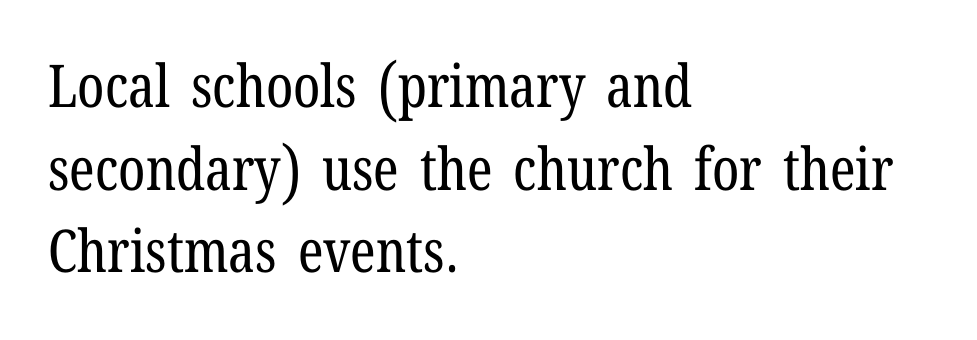
Compared with typical paragraphs, the rows here are spaced about the same. A typesetter would call this zero additional tracking. Serif or sans? Serif — the stroke terminals have little feet. Looks like regular typesetting: each glyph gets only the width it needs.
